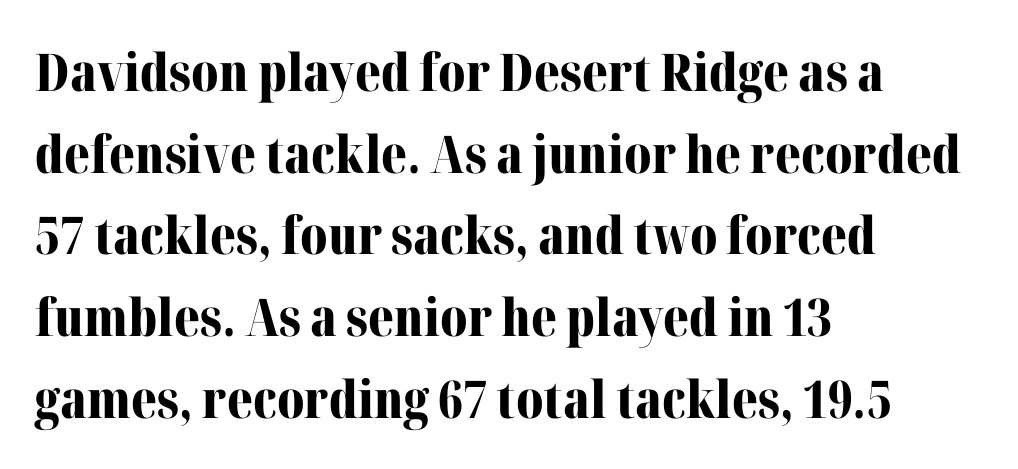
The lines sit at an ordinary, default distance from one another. Line beginnings align vertically; line endings do not. Typographically, this falls in the serif category. The typesetting leans heavy: a genuine bold. Check the space under the baseline: it is left empty. Do the characters align in a grid? No, the font is proportional.
